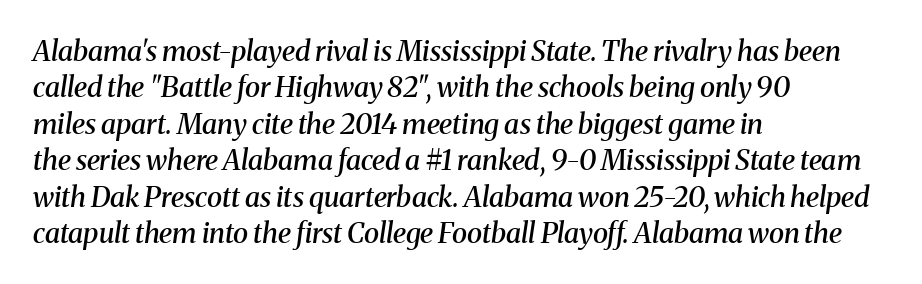
Q: Is the text bold? A: Semi-bold.
Q: Is the text italic (slanted)? A: Yes, it leans right by about 8 degrees.
Q: Is the typeface a serif or a sans-serif typeface? A: Serif.
Q: Is the text underlined? A: No.
Q: How is the paragraph aligned? A: Left-aligned.
Q: Is the spacing between letters normal or unusually wide? A: Normal.
Q: Is the spacing between lines tight, normal or loose? A: Normal.
Q: Width (condensed, normal, or wide)? A: Normal.
Q: Stroke contrast? A: Medium.
Q: x-height? A: Medium.
Q: Monospaced? A: No.
